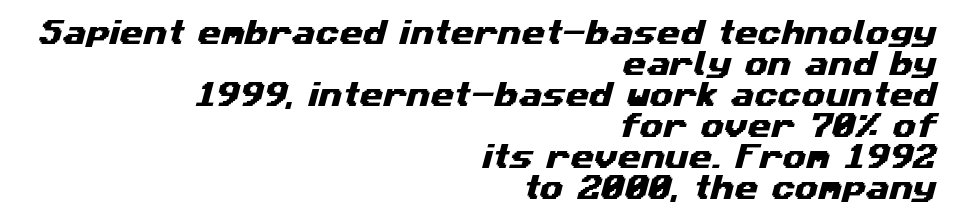
The image shows 27 px text type; set right-aligned, tight line spacing (1.15x), normal letter spacing, not underlined.
